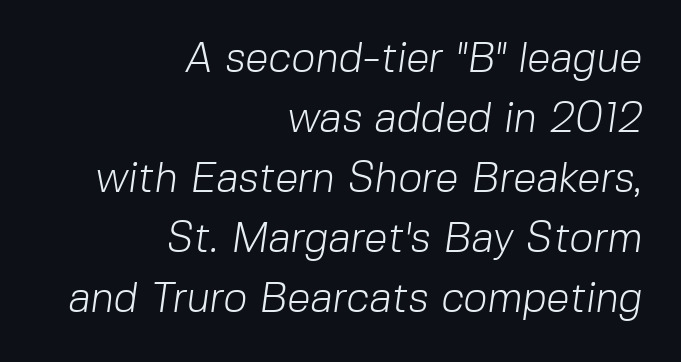
Q: Is the text bold? A: No.
Q: Is the typeface a serif or a sans-serif typeface? A: Sans-serif.
Q: Is the text underlined? A: No.
Q: How is the paragraph aligned? A: Right-aligned.
Q: Is the spacing between letters normal or unusually wide? A: Normal.
Q: Is the spacing between lines tight, normal or loose? A: Normal.
Q: Width (condensed, normal, or wide)? A: Normal.
Q: Stroke contrast? A: Low.
Q: x-height? A: Medium.
Q: Monospaced? A: No.
